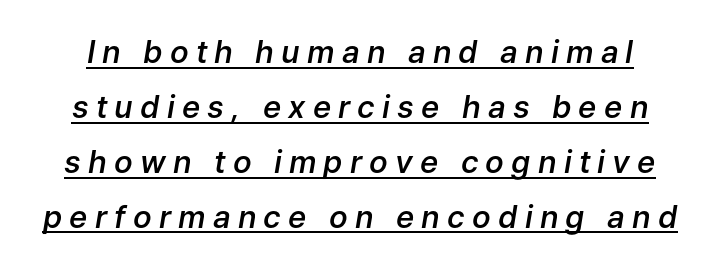
Q: Is the text bold? A: Semi-bold.
Q: Is the text italic (slanted)? A: Yes, it leans right by about 9 degrees.
Q: Is the text underlined? A: Yes.
Q: Is the spacing between letters normal or unusually wide? A: Unusually wide.
Q: Width (condensed, normal, or wide)? A: Normal.
Q: Stroke contrast? A: Low.
Q: x-height? A: Medium.
Q: Monospaced? A: No.
